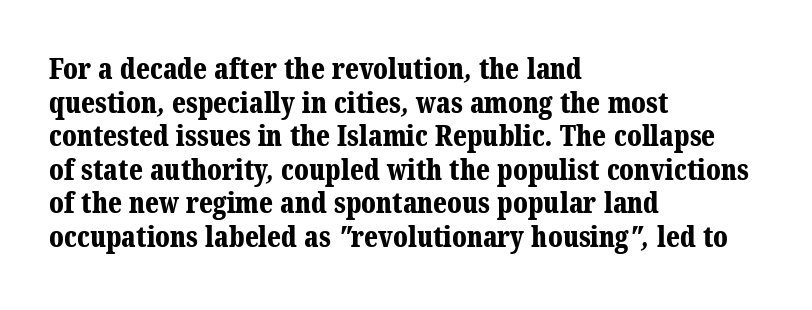
This is serif lettering, the kind often seen in printed books. Caption: standard tracking, unaltered. As a designer I'd log this as weight 700, bold. The rendering uses natural spacing where letterforms have individual widths. The paragraph has a hard left edge and a soft right edge. Plain, unruled lines of type.
